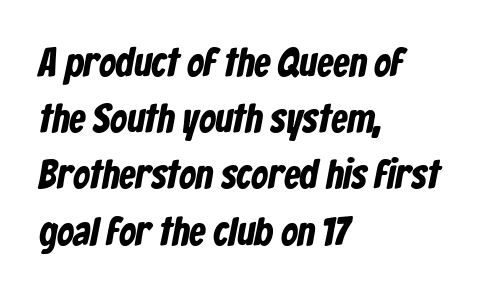
The image shows 41 px bold, condensed sans-serif type; set left-aligned, normal line spacing (1.37x), normal letter spacing, not underlined; low stroke contrast and a medium x-height.
